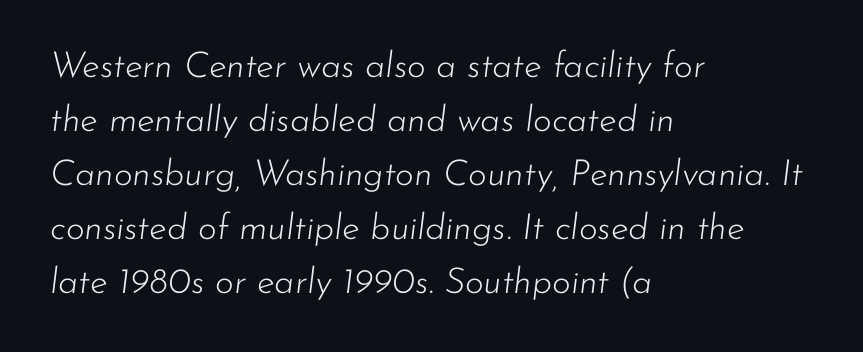
{"italic": "yes", "lean": "right", "slant_degrees": 7, "bold": "no", "weight": "light", "width": "normal", "stroke_contrast": "low", "x_height": "small", "monospaced": "no", "underline": "no", "align": "left", "line_spacing": "normal", "line_spacing_ratio": 1.5, "letter_spacing": "normal", "letter_spacing_em": 0.0, "glyph_px": 36}
